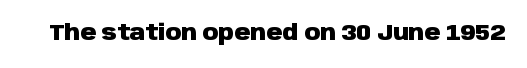
{"italic": "no", "bold": "yes", "underline": "no", "letter_spacing": "normal", "letter_spacing_em": 0.0, "glyph_px": 22}
